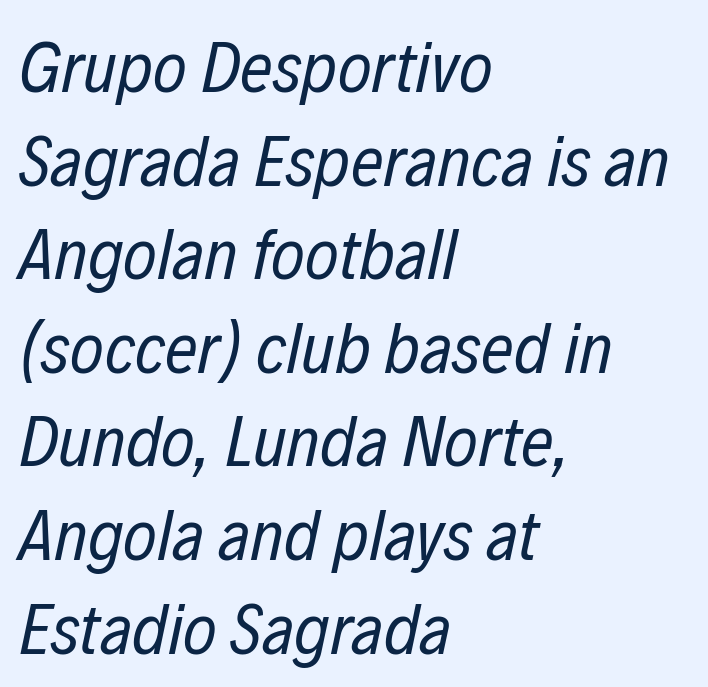
{"italic": "yes", "lean": "right", "slant_degrees": 12, "bold": "no", "weight": "regular", "width": "condensed", "stroke_contrast": "low", "x_height": "medium", "monospaced": "no", "underline": "no", "align": "left", "line_spacing": "normal", "line_spacing_ratio": 1.3, "letter_spacing": "normal", "letter_spacing_em": 0.0, "glyph_px": 72}
